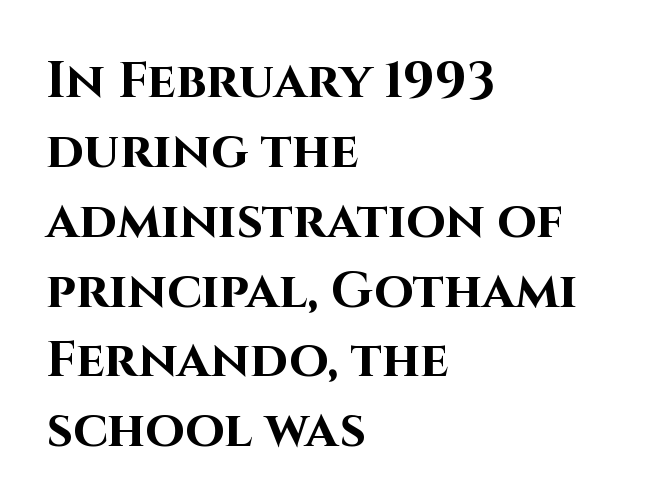
Line beginnings align vertically; line endings do not. Rows of type keep a routine distance in the vertical direction. The rendering uses natural spacing where letterforms have individual widths. Each word holds together tightly as a unit, with standard inter-letter gaps. The font family rendered here belongs to the sans-serif group.
